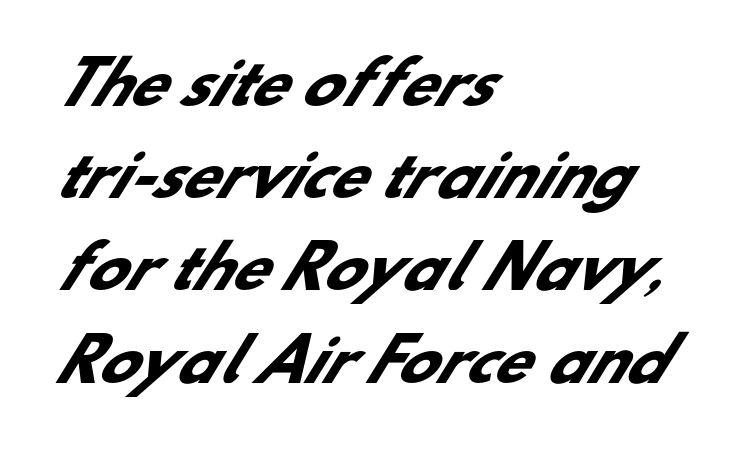
Q: Is the text bold? A: Yes.
Q: Is the typeface a serif or a sans-serif typeface? A: Sans-serif.
Q: Is the text underlined? A: No.
Q: How is the paragraph aligned? A: Left-aligned.
Q: Is the spacing between letters normal or unusually wide? A: Normal.
Q: Is the spacing between lines tight, normal or loose? A: Normal.
Q: Width (condensed, normal, or wide)? A: Normal.
Q: Stroke contrast? A: Low.
Q: x-height? A: Small.
Q: Monospaced? A: No.
